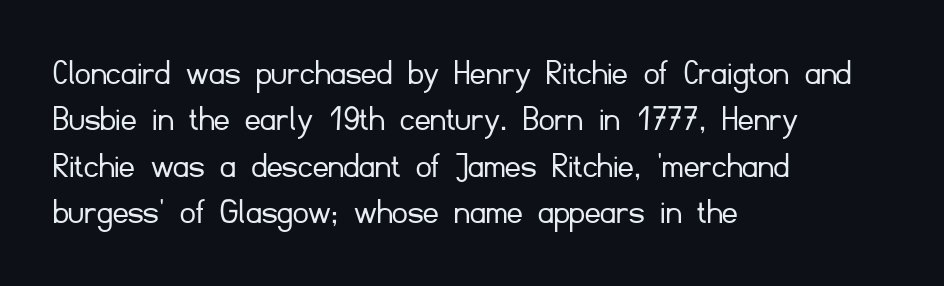
The image shows 38 px light sans-serif type, upright; set left-aligned, line spacing 1.22x, normal letter spacing, not underlined; low stroke contrast and a small x-height.
